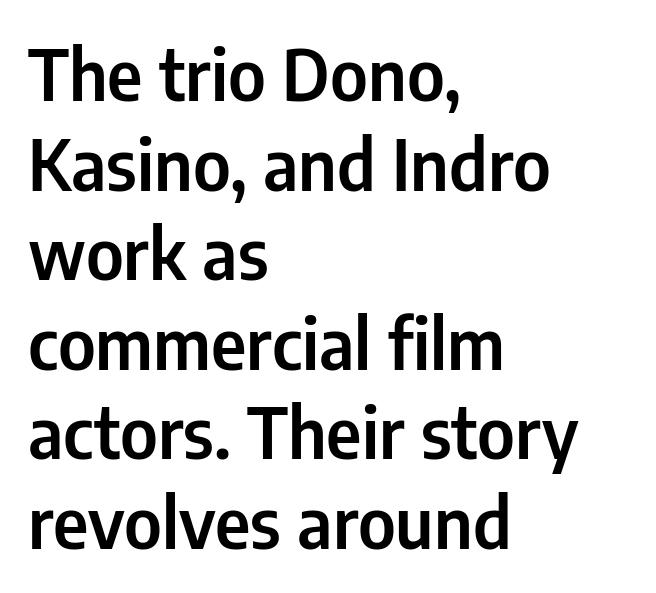
{"serif": "no", "italic": "no", "width": "condensed", "stroke_contrast": "low", "x_height": "medium", "monospaced": "no", "underline": "no", "align": "left", "line_spacing": "normal", "line_spacing_ratio": 1.28, "letter_spacing": "normal", "letter_spacing_em": 0.0, "glyph_px": 70}
